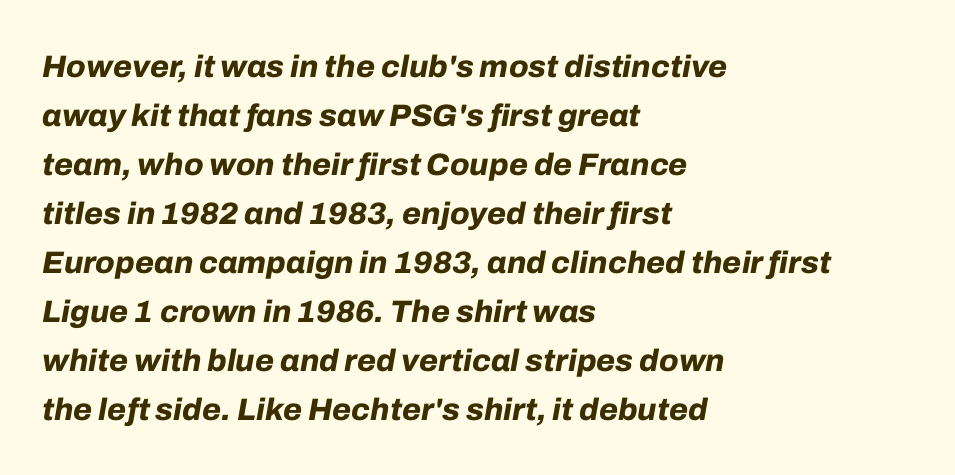
A typesetter would call this leading conventional body-copy spacing. You could call the tracking neutral — neither tight nor loose. Compared with an ordinary text face, these strokes are far heavier — a full bold. The space beneath each line is pristine and unruled. The text block is weighted toward the left margin, trailing off unevenly rightward.
